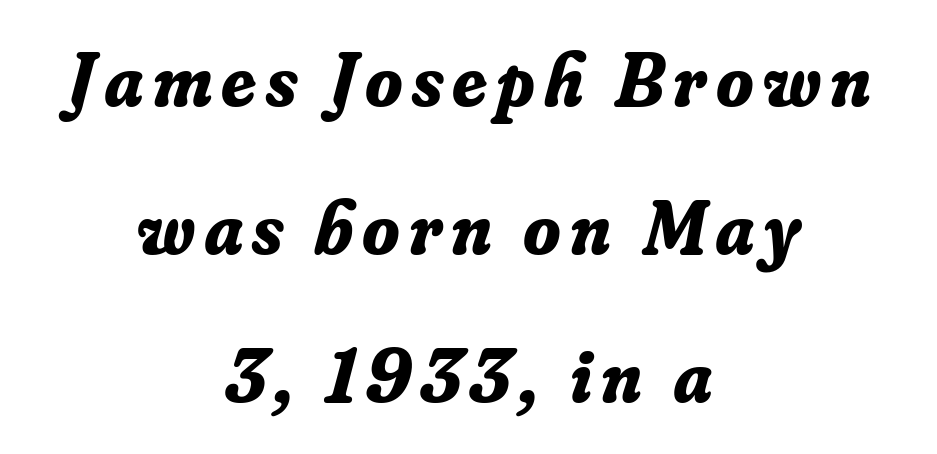
The image shows 76 px bold serif type, italic (leaning right); set centered, loose line spacing (1.95x), not underlined; low stroke contrast and a small x-height.
